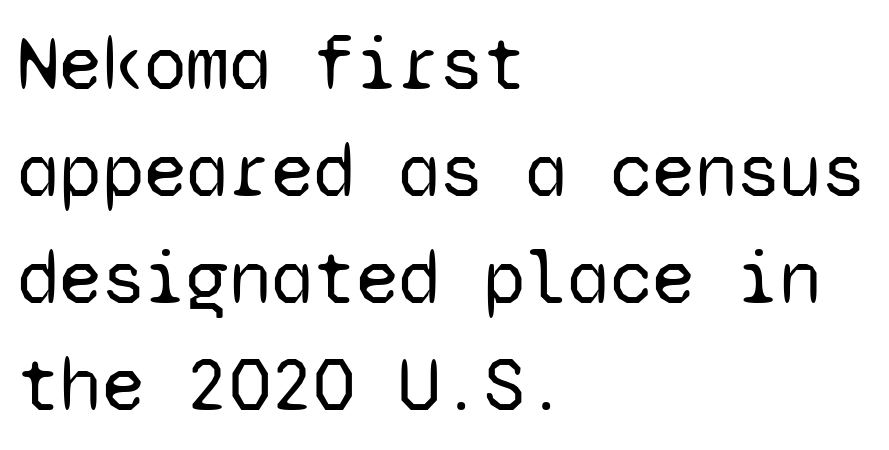
The letterforms sit at book weight or below. Every character here occupies the same horizontal width, giving the sample a typewriter-like rhythm. Summary of vertical rhythm: regular, with standard interline spacing. The baseline area is clear.
